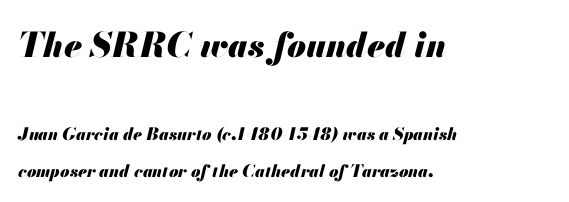
The passage shown is not underscored anywhere. Spacing between characters is what you'd get straight out of the box. Character widths vary here, with narrow letters taking less room than wide ones. The ragged edge is on the right, which tells us the setting is flush left. This is oblique type, the kind used for emphasis or titles.
